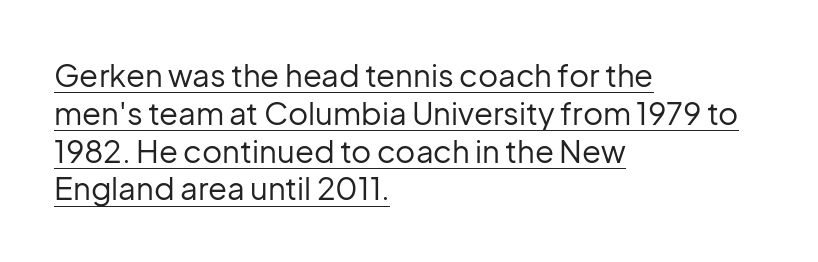
These lines are composed in type without serifs. Weight: in the light-to-regular range. Observe the ordinary spacing: letters are neighbours, not strangers. Does the copy run flush right? No — it runs flush left. You can tell it's not italic because the verticals are truly vertical. Glance below the letters and you will spot a drawn line.
